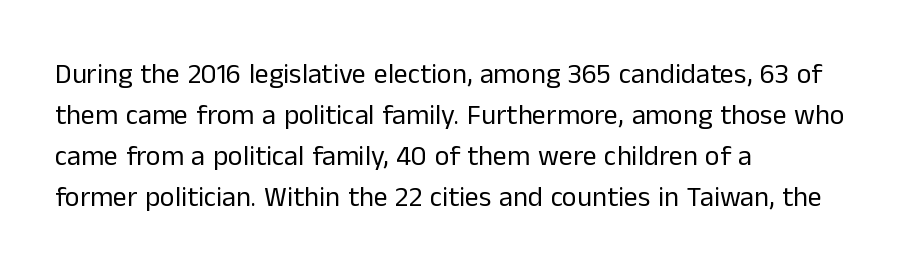
Q: Is the text bold? A: No.
Q: Is the text italic (slanted)? A: No, it is upright.
Q: Is the typeface a serif or a sans-serif typeface? A: Sans-serif.
Q: Is the text underlined? A: No.
Q: How is the paragraph aligned? A: Left-aligned.
Q: Is the spacing between letters normal or unusually wide? A: Normal.
Q: Is the spacing between lines tight, normal or loose? A: Normal.
Q: Width (condensed, normal, or wide)? A: Normal.
Q: Stroke contrast? A: Low.
Q: x-height? A: Medium.
Q: Monospaced? A: No.
